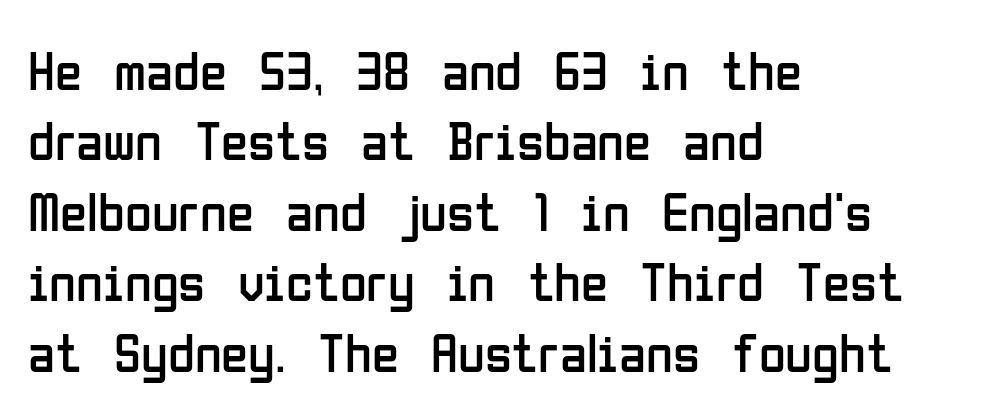
Q: Is the text bold? A: No.
Q: Is the text italic (slanted)? A: No, it is upright.
Q: Is the typeface a serif or a sans-serif typeface? A: Sans-serif.
Q: Is the text underlined? A: No.
Q: How is the paragraph aligned? A: Left-aligned.
Q: Is the spacing between letters normal or unusually wide? A: Normal.
Q: Is the spacing between lines tight, normal or loose? A: Normal.
Q: Width (condensed, normal, or wide)? A: Condensed.
Q: Stroke contrast? A: Low.
Q: x-height? A: Medium.
Q: Monospaced? A: No.
